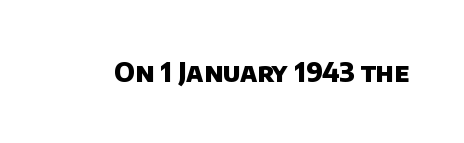
Q: Is the text bold? A: Yes.
Q: Is the text underlined? A: No.
Q: Is the spacing between letters normal or unusually wide? A: Normal.
